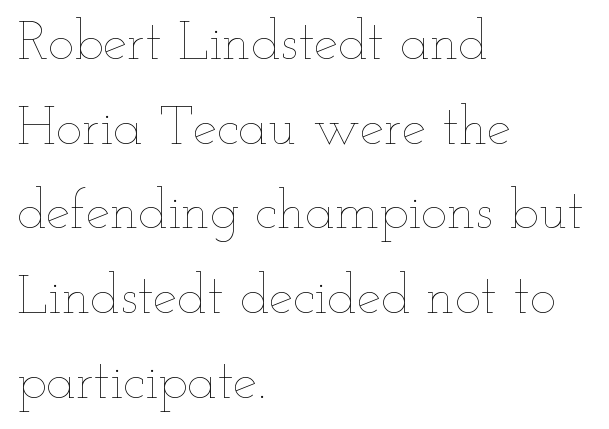
Students, note that the glyphs here touch the page at normal intervals. Is the stroke heavy? The answer is a plain regular-or-lighter. Caption: multi-line text, flush left, ragged right. Every character sits straight up, as roman type does. Type without underlining. The designer left line spacing at the default.
